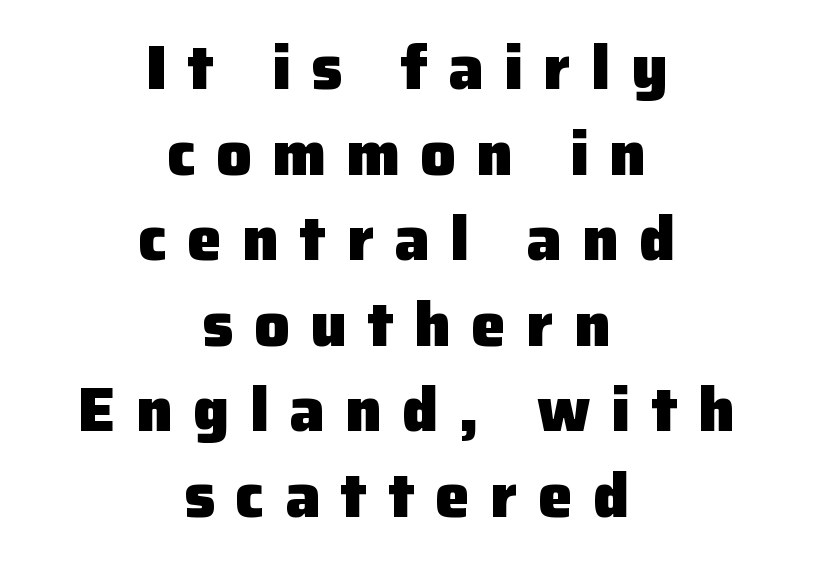
{"serif": "no", "italic": "no", "bold": "yes", "weight": "heavy", "width": "normal", "stroke_contrast": "low", "x_height": "medium", "monospaced": "no", "underline": "no", "align": "center", "line_spacing": "normal", "line_spacing_ratio": 1.38, "letter_spacing": "wide", "letter_spacing_em": 0.33, "glyph_px": 62}
